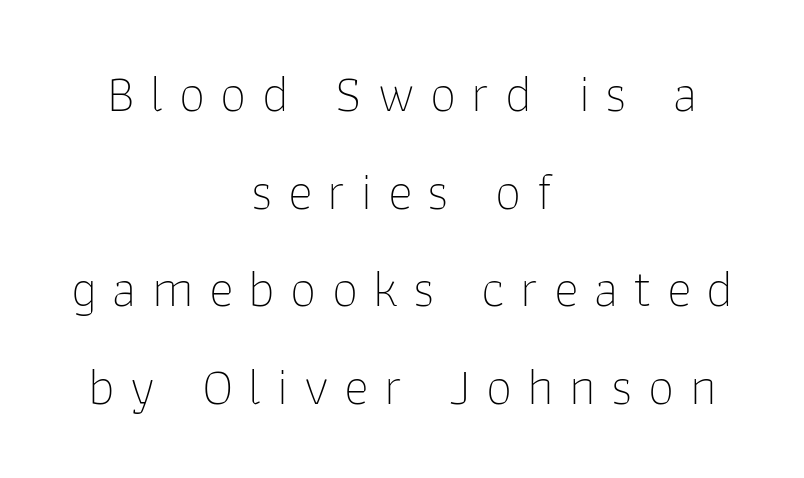
Varying glyph widths throughout — classic text-font behaviour. Glance below the letters and you will spot only blank space. Is this a sans? Yes — the strokes have no serifs. Style check: upright. The paragraph shown floats in the horizontal middle. Observe the wide spacing: letters keep a clear distance from each other.
